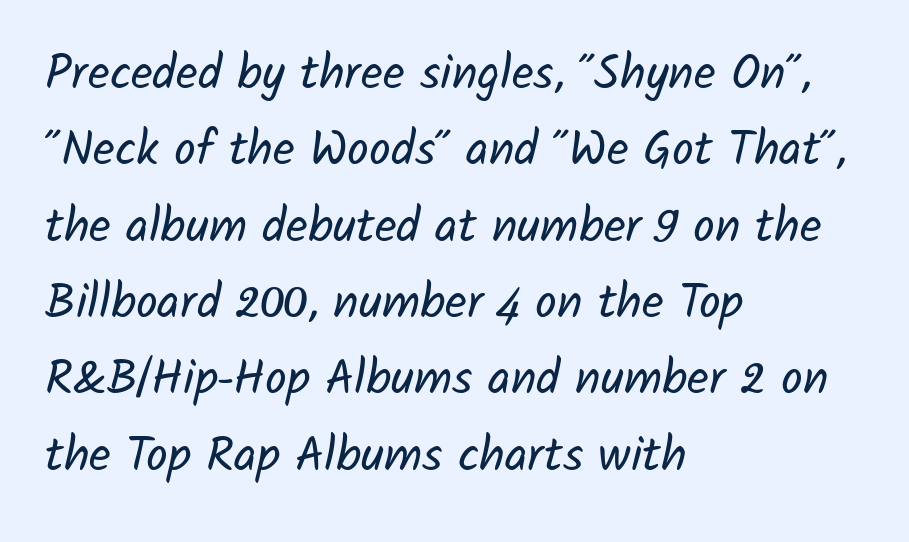
The image shows 48 px regular-weight sans-serif type; set left-aligned, normal line spacing (1.59x), normal letter spacing, not underlined; low stroke contrast and a medium x-height.
